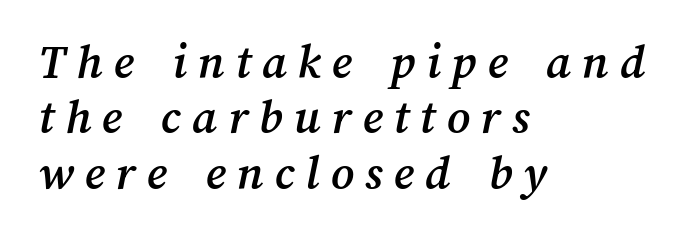
The image shows 50 px text type; set left-aligned, tight line spacing (1.11x), unusually wide letter spacing (+0.22 em), not underlined; medium stroke contrast and a medium x-height.
